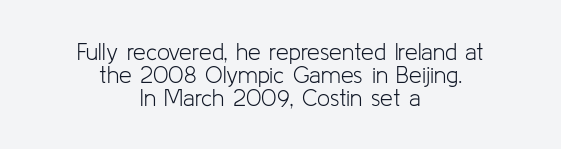
The image shows 23 px text type, upright; set centered, tight line spacing (1.0x), normal letter spacing, not underlined.
